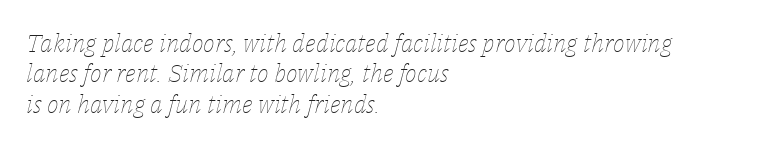
The lines are quadded left. Weight: regular or lighter. Slanted lettering throughout. The letterforms sit shoulder to shoulder at normal distance.
